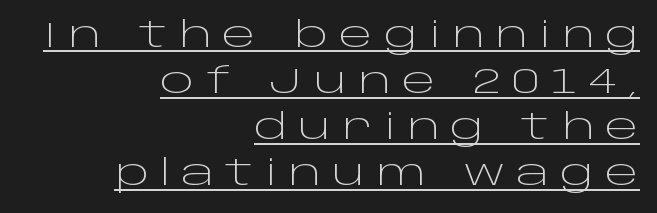
{"serif": "no", "italic": "no", "bold": "no", "weight": "light", "width": "wide", "stroke_contrast": "low", "x_height": "large", "monospaced": "no", "underline": "yes", "align": "right", "line_spacing": "normal", "line_spacing_ratio": 1.28, "letter_spacing": "wide", "letter_spacing_em": 0.31, "glyph_px": 36}
